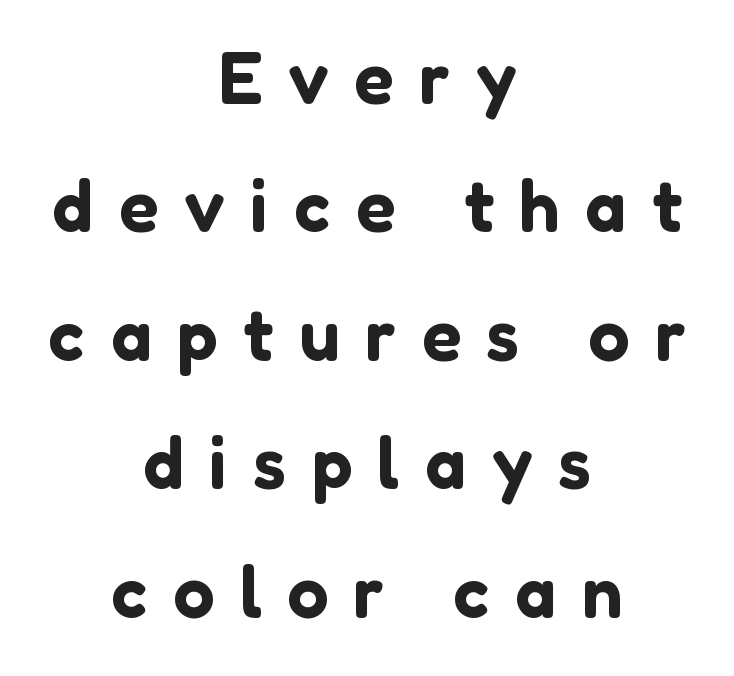
Q: Is the text italic (slanted)? A: No, it is upright.
Q: Is the typeface a serif or a sans-serif typeface? A: Sans-serif.
Q: Is the text underlined? A: No.
Q: How is the paragraph aligned? A: Centered.
Q: Is the spacing between letters normal or unusually wide? A: Unusually wide.
Q: Width (condensed, normal, or wide)? A: Normal.
Q: Stroke contrast? A: Low.
Q: x-height? A: Medium.
Q: Monospaced? A: No.
